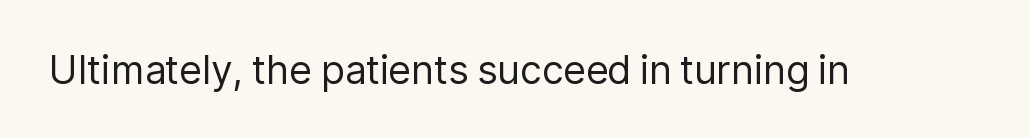
Q: Is the text bold? A: No.
Q: Is the text italic (slanted)? A: No, it is upright.
Q: Is the typeface a serif or a sans-serif typeface? A: Sans-serif.
Q: Is the text underlined? A: No.
Q: Is the spacing between letters normal or unusually wide? A: Normal.
Q: Width (condensed, normal, or wide)? A: Normal.
Q: Stroke contrast? A: Low.
Q: x-height? A: Medium.
Q: Monospaced? A: No.
